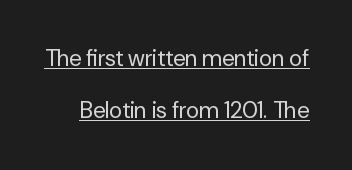
{"italic": "no", "bold": "no", "underline": "yes", "line_spacing": "loose", "line_spacing_ratio": 2.28, "letter_spacing": "normal", "letter_spacing_em": 0.0, "glyph_px": 23}
